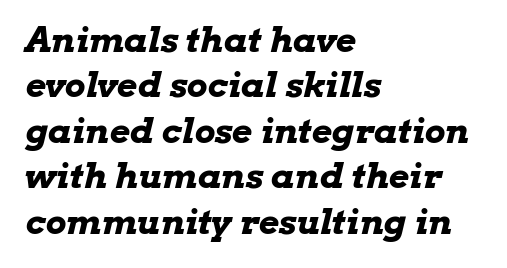
Q: Is the text bold? A: Yes.
Q: Is the text italic (slanted)? A: Yes, it leans right by about 13 degrees.
Q: Is the text underlined? A: No.
Q: How is the paragraph aligned? A: Left-aligned.
Q: Is the spacing between letters normal or unusually wide? A: Normal.
Q: Is the spacing between lines tight, normal or loose? A: Normal.
Q: Width (condensed, normal, or wide)? A: Wide.
Q: Stroke contrast? A: Low.
Q: x-height? A: Medium.
Q: Monospaced? A: No.
